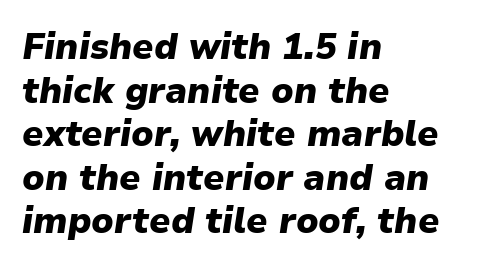
The image shows 36 px heavy type, italic (leaning right); set left-aligned, line spacing 1.21x, normal letter spacing, not underlined; low stroke contrast and a medium x-height.
